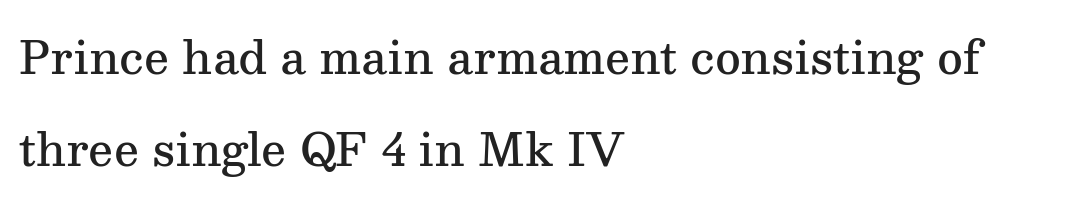
The image shows 44 px semibold serif type, upright; set left-aligned, loose line spacing (2.1x), normal letter spacing, not underlined; medium stroke contrast and a medium x-height.
